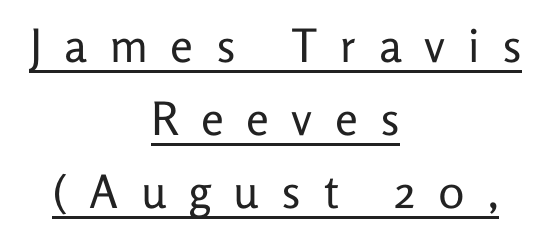
Q: Is the text bold? A: No.
Q: Is the text italic (slanted)? A: No, it is upright.
Q: Is the typeface a serif or a sans-serif typeface? A: Sans-serif.
Q: Is the text underlined? A: Yes.
Q: How is the paragraph aligned? A: Centered.
Q: Is the spacing between letters normal or unusually wide? A: Unusually wide.
Q: Is the spacing between lines tight, normal or loose? A: Normal.
Q: Width (condensed, normal, or wide)? A: Normal.
Q: Stroke contrast? A: Low.
Q: x-height? A: Medium.
Q: Monospaced? A: No.
